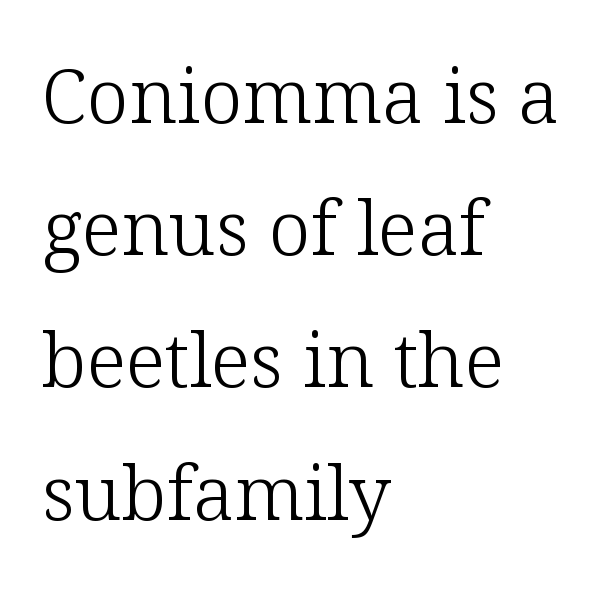
{"serif": "yes", "italic": "no", "bold": "no", "weight": "light", "width": "normal", "stroke_contrast": "low", "x_height": "medium", "monospaced": "no", "underline": "no", "align": "left", "line_spacing_ratio": 1.74, "letter_spacing": "normal", "letter_spacing_em": 0.0, "glyph_px": 76}
